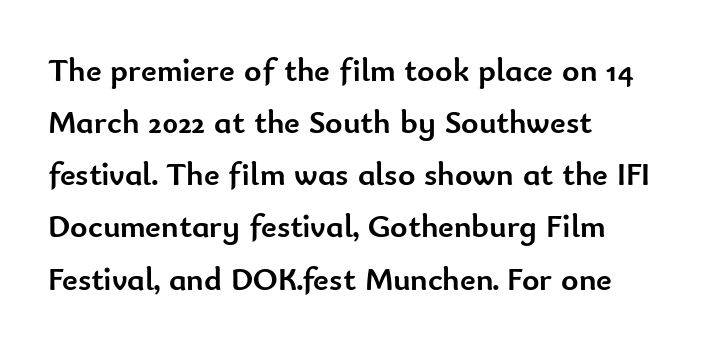
The image shows 33 px semibold sans-serif type, upright; set left-aligned, normal line spacing (1.58x), normal letter spacing, not underlined; low stroke contrast and a small x-height.
